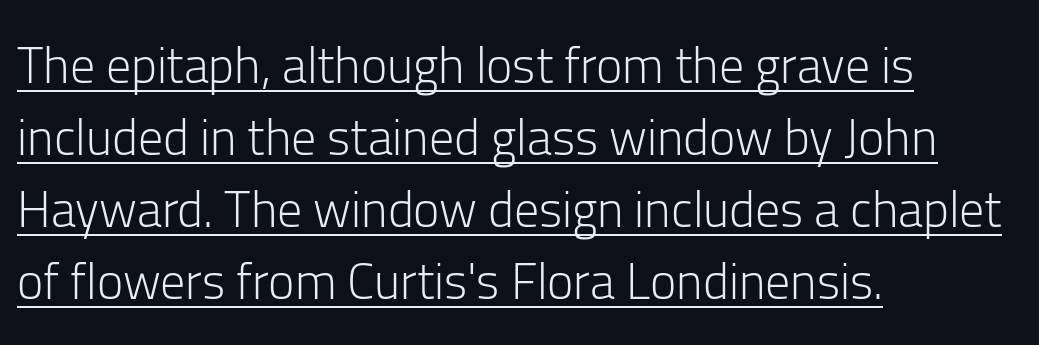
Q: Is the text bold? A: No.
Q: Is the text italic (slanted)? A: No, it is upright.
Q: Is the typeface a serif or a sans-serif typeface? A: Sans-serif.
Q: Is the text underlined? A: Yes.
Q: How is the paragraph aligned? A: Left-aligned.
Q: Is the spacing between letters normal or unusually wide? A: Normal.
Q: Is the spacing between lines tight, normal or loose? A: Normal.
Q: Width (condensed, normal, or wide)? A: Normal.
Q: Stroke contrast? A: Low.
Q: x-height? A: Medium.
Q: Monospaced? A: No.
